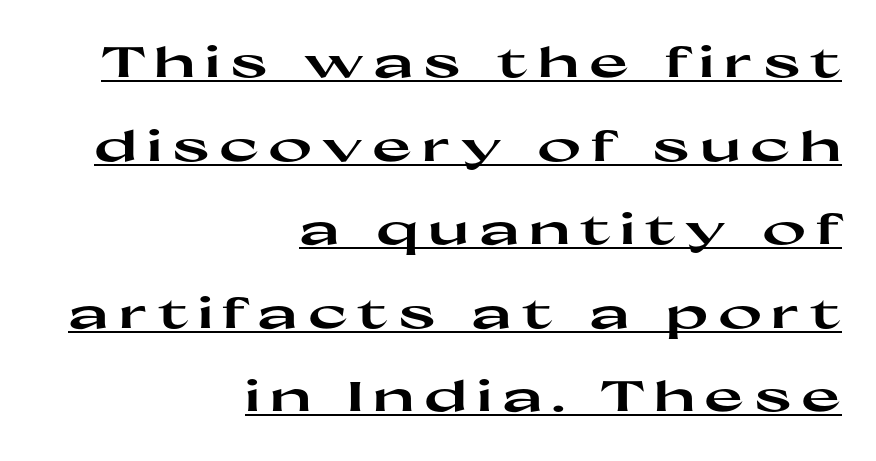
The image shows 42 px heavy, wide sans-serif type, upright; set right-aligned, loose line spacing (1.99x), unusually wide letter spacing (+0.23 em), underlined; high stroke contrast and a medium x-height.
